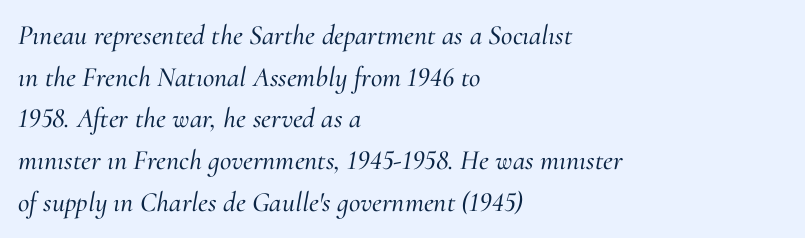
You could not count columns in this text — the font is proportionally spaced. There is no visible air inserted between adjacent glyphs. The space directly below the letters is spotless. Designer's note — italics engaged. Line starts are locked; line ends wander.
